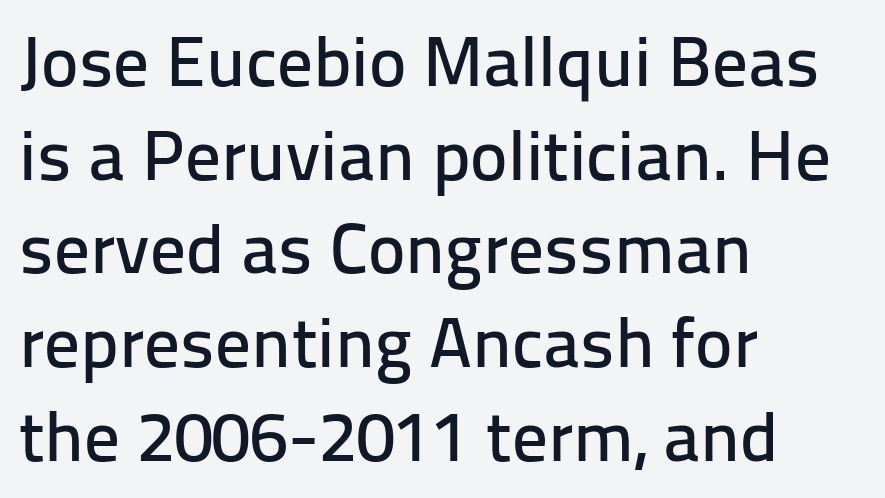
A student would call this left alignment; a typographer would say flush left, rag right. Check under the words: just untouched page. The space between consecutive lines is moderate. Nope, not italic — everything's standing straight. Honestly, the letter spacing is just normal — you wouldn't notice it. The letters carry no serifs — their stems end cleanly without finishing strokes.
